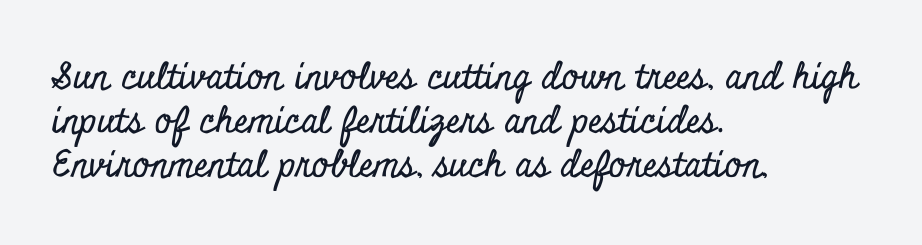
Q: Is the text italic (slanted)? A: Yes.
Q: Is the typeface a serif or a sans-serif typeface? A: Serif.
Q: Is the text underlined? A: No.
Q: How is the paragraph aligned? A: Left-aligned.
Q: Is the spacing between letters normal or unusually wide? A: Normal.
Q: Width (condensed, normal, or wide)? A: Condensed.
Q: Stroke contrast? A: Low.
Q: x-height? A: Small.
Q: Monospaced? A: No.
